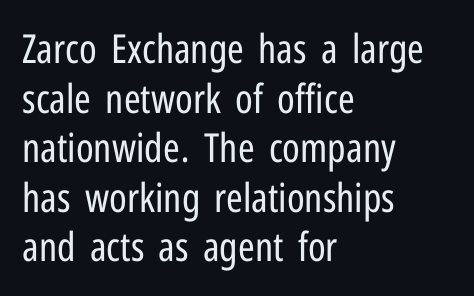
{"serif": "no", "italic": "no", "bold": "no", "weight": "regular", "width": "condensed", "stroke_contrast": "low", "x_height": "medium", "monospaced": "no", "underline": "no", "align": "left", "line_spacing_ratio": 1.24, "letter_spacing": "normal", "letter_spacing_em": 0.0, "glyph_px": 40}
